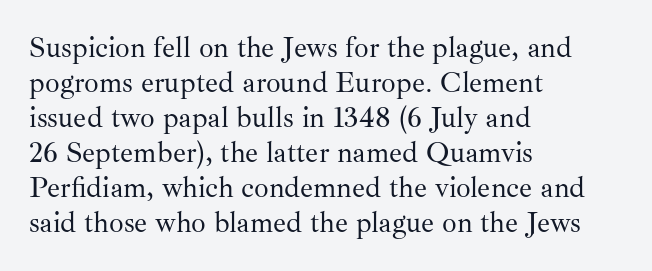
Q: Is the text bold? A: No.
Q: Is the text italic (slanted)? A: No, it is upright.
Q: Is the typeface a serif or a sans-serif typeface? A: Serif.
Q: Is the text underlined? A: No.
Q: How is the paragraph aligned? A: Left-aligned.
Q: Is the spacing between letters normal or unusually wide? A: Normal.
Q: Width (condensed, normal, or wide)? A: Normal.
Q: Stroke contrast? A: Medium.
Q: x-height? A: Small.
Q: Monospaced? A: No.
